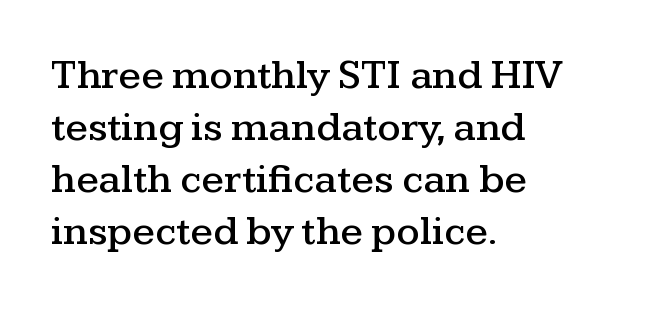
Q: Is the text italic (slanted)? A: No, it is upright.
Q: Is the typeface a serif or a sans-serif typeface? A: Serif.
Q: Is the text underlined? A: No.
Q: How is the paragraph aligned? A: Left-aligned.
Q: Is the spacing between letters normal or unusually wide? A: Normal.
Q: Is the spacing between lines tight, normal or loose? A: Normal.
Q: Width (condensed, normal, or wide)? A: Wide.
Q: Stroke contrast? A: Medium.
Q: x-height? A: Medium.
Q: Monospaced? A: No.
